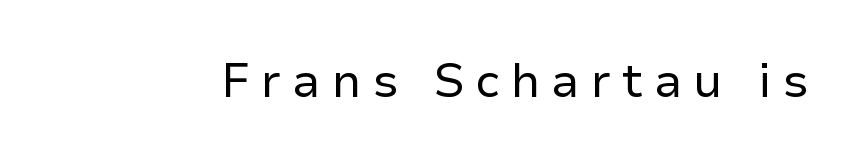
The image shows 47 px regular-weight sans-serif type, upright; set unusually wide letter spacing (+0.23 em), not underlined; low stroke contrast and a medium x-height.
